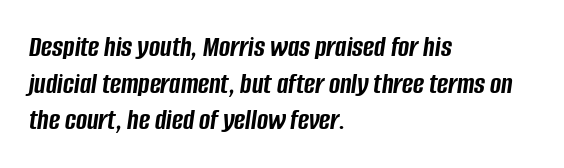
{"italic": "yes", "lean": "right", "slant_degrees": 8, "bold": "yes", "weight": "semibold", "width": "condensed", "stroke_contrast": "low", "x_height": "large", "monospaced": "no", "underline": "no", "align": "left", "line_spacing_ratio": 1.22, "letter_spacing": "normal", "letter_spacing_em": 0.0, "glyph_px": 30}
